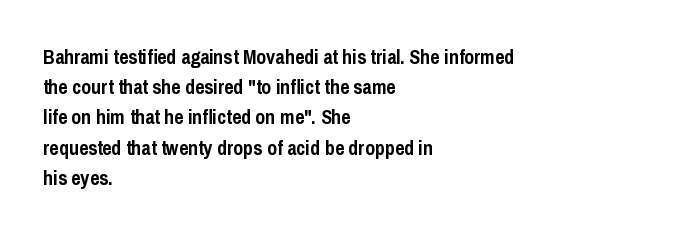
The image shows 20 px bold type, upright; set left-aligned, normal line spacing (1.51x), normal letter spacing, not underlined.
